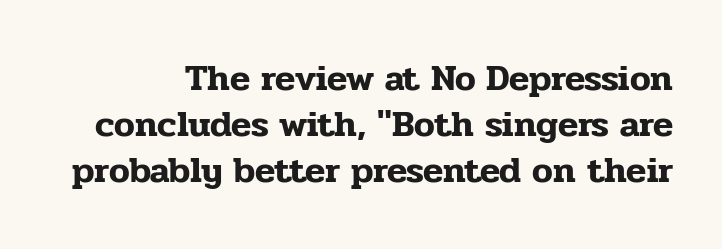
Serif or sans? Serif — the stroke terminals have little feet. Do the letters lean? They stand straight. Quick note: underline off. Looks like regular typesetting: each glyph gets only the width it needs. These lines sit exactly where default settings would place them. The passage shown has conventional tracking throughout.
